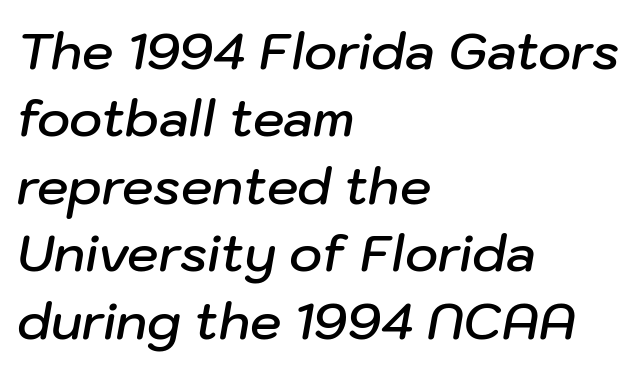
The image shows 50 px semibold type, italic (leaning right); set left-aligned, normal line spacing (1.35x), normal letter spacing, not underlined; low stroke contrast and a medium x-height.
